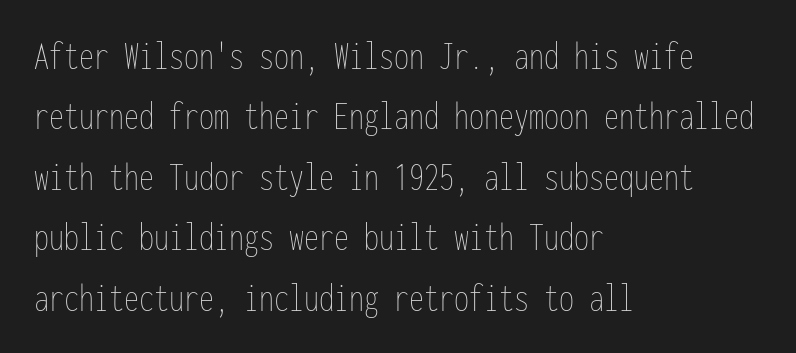
One glance says typical: line gaps are just what's usual. Descenders are the only things crossing below the line. Looks like terminal output: every glyph gets an equal slot. Compared with a centered layout, this one pins lines to the left instead.
